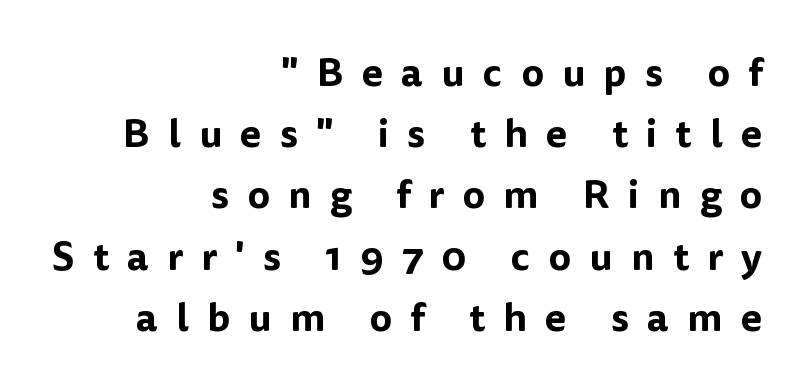
Q: Is the text italic (slanted)? A: No, it is upright.
Q: Is the typeface a serif or a sans-serif typeface? A: Sans-serif.
Q: Is the text underlined? A: No.
Q: How is the paragraph aligned? A: Right-aligned.
Q: Is the spacing between letters normal or unusually wide? A: Unusually wide.
Q: Is the spacing between lines tight, normal or loose? A: Normal.
Q: Width (condensed, normal, or wide)? A: Normal.
Q: Stroke contrast? A: Low.
Q: x-height? A: Medium.
Q: Monospaced? A: No.
